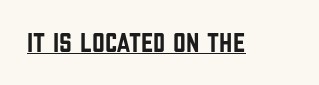
{"serif": "no", "italic": "no", "width": "condensed", "stroke_contrast": "low", "x_height": "large", "monospaced": "no", "underline": "yes", "letter_spacing": "normal", "letter_spacing_em": 0.0, "glyph_px": 28}
